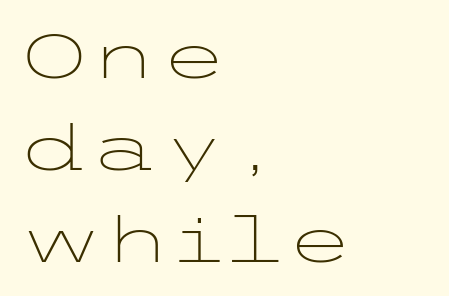
{"serif": "no", "italic": "no", "bold": "no", "weight": "light", "width": "wide", "stroke_contrast": "low", "x_height": "medium", "underline": "no", "align": "left", "line_spacing": "normal", "line_spacing_ratio": 1.46, "letter_spacing": "normal", "letter_spacing_em": 0.0, "glyph_px": 63}
